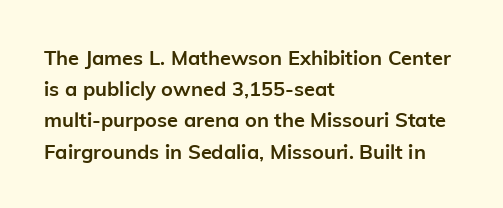
The image shows 20 px bold type, upright; set left-aligned, normal line spacing (1.56x), normal letter spacing, not underlined.
